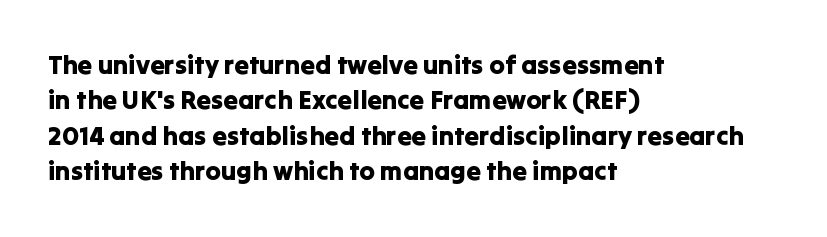
Q: Is the text italic (slanted)? A: No, it is upright.
Q: Is the text underlined? A: No.
Q: How is the paragraph aligned? A: Left-aligned.
Q: Is the spacing between letters normal or unusually wide? A: Normal.
Q: Is the spacing between lines tight, normal or loose? A: Normal.
